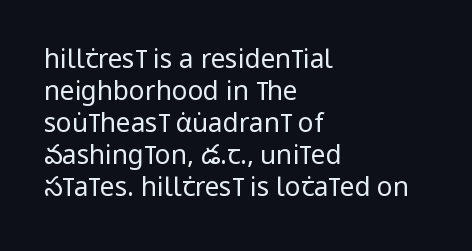
The image shows 26 px text type, upright; set left-aligned, line spacing 1.23x, normal letter spacing, not underlined.
